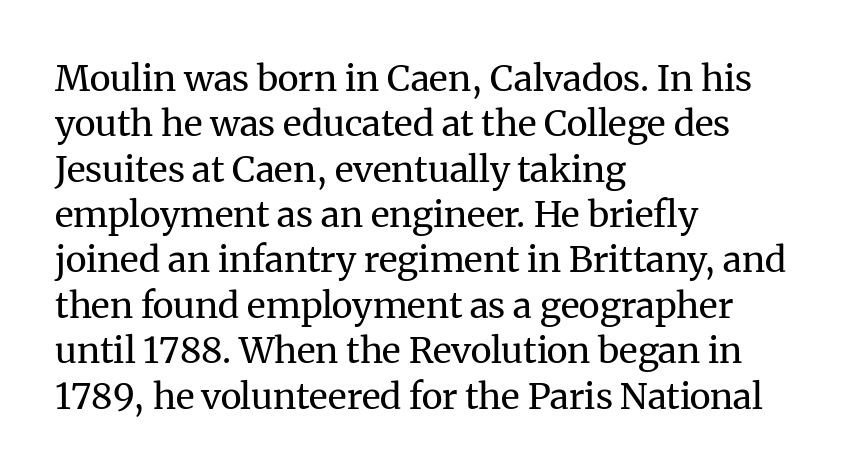
{"serif": "yes", "italic": "no", "bold": "no", "weight": "regular", "width": "normal", "stroke_contrast": "medium", "x_height": "medium", "monospaced": "no", "underline": "no", "align": "left", "line_spacing": "normal", "line_spacing_ratio": 1.26, "letter_spacing": "normal", "letter_spacing_em": 0.0, "glyph_px": 36}
